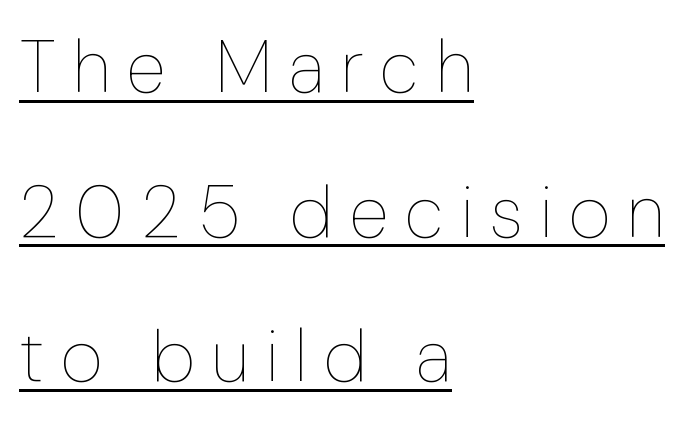
Is this a fixed-width face? No — the glyphs have proportional, varying widths. Bold? No — there's no thickening of the strokes. This sample uses an upright cut, with every glyph sitting square on the baseline. The horizontal fit of the characters is loose and conspicuously gappy. The passage shown is underscored from start to finish.
